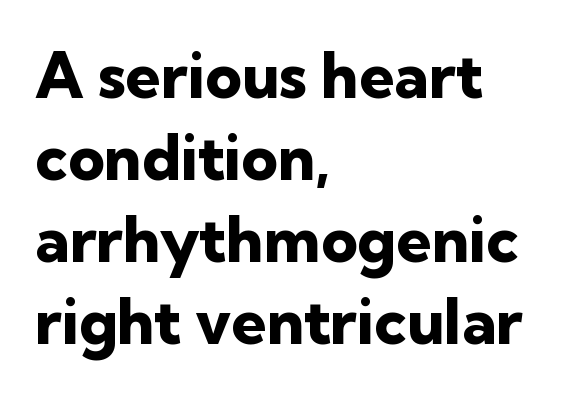
The image shows 63 px heavy sans-serif type, upright; set left-aligned, normal line spacing (1.3x), normal letter spacing, not underlined; low stroke contrast and a medium x-height.
